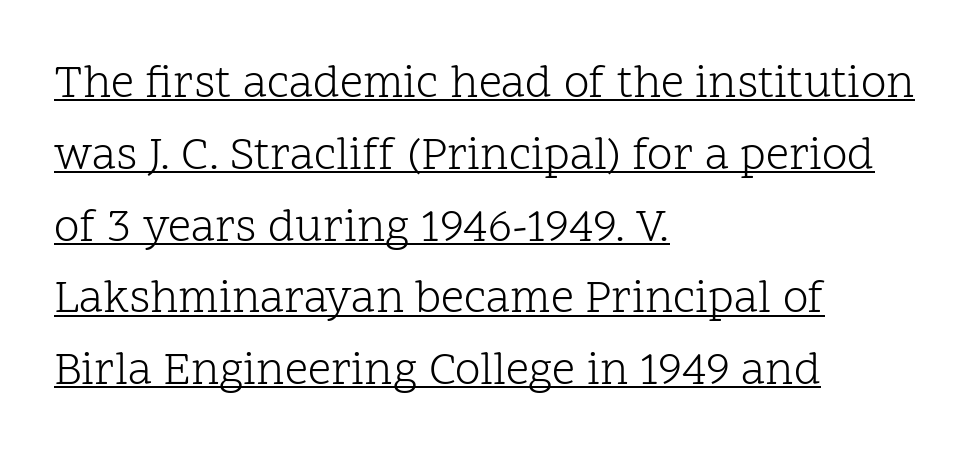
The image shows 46 px light serif type, upright; set left-aligned, normal line spacing (1.56x), normal letter spacing, underlined; low stroke contrast and a medium x-height.
